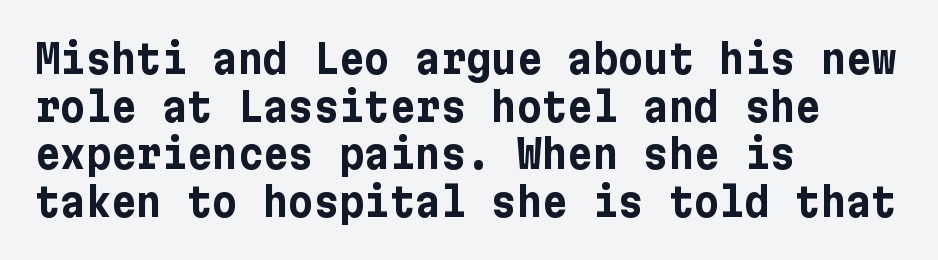
The designer went with a sans here, leaving each stem footless. Each word holds together tightly as a unit, with standard inter-letter gaps. Typeset ragged right — the left edge is the straight one. Strong, thick strokes mark this as bold type. Is there any slant? The stems are plumb. Honestly, there is no underline to notice here at all.
